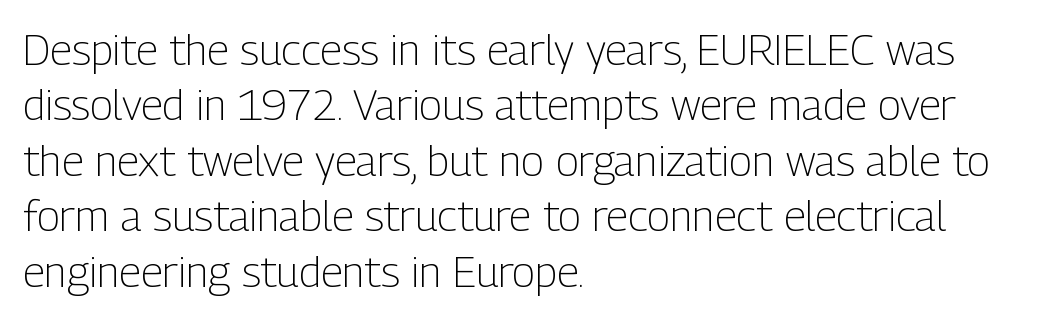
Q: Is the text bold? A: No.
Q: Is the text italic (slanted)? A: No, it is upright.
Q: Is the typeface a serif or a sans-serif typeface? A: Sans-serif.
Q: Is the text underlined? A: No.
Q: How is the paragraph aligned? A: Left-aligned.
Q: Is the spacing between letters normal or unusually wide? A: Normal.
Q: Is the spacing between lines tight, normal or loose? A: Normal.
Q: Width (condensed, normal, or wide)? A: Condensed.
Q: Stroke contrast? A: Low.
Q: x-height? A: Medium.
Q: Monospaced? A: No.
